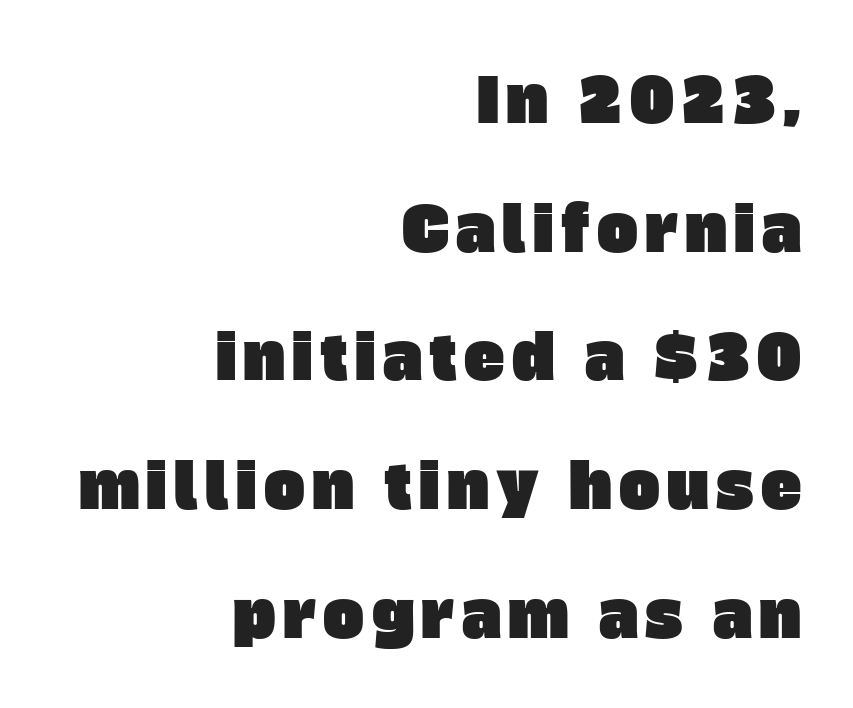
The image shows 61 px sans-serif type; set right-aligned, loose line spacing (2.11x), not underlined; low stroke contrast and a large x-height.
